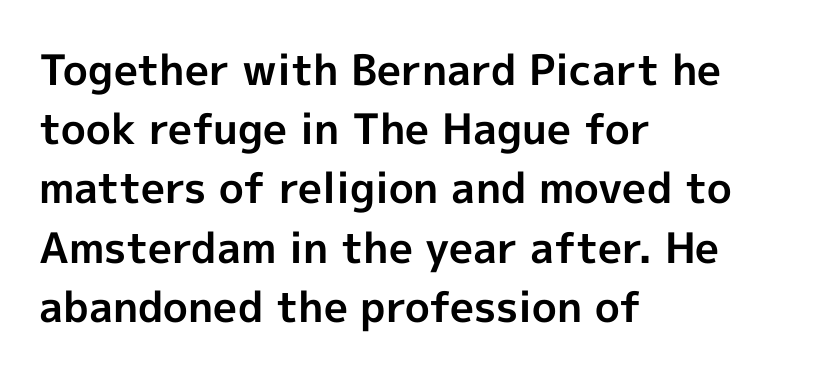
A typesetter would call this proportional, since set widths differ per character. One-word summary of the alignment: left. Weight: bold. The axis of the letterforms is exactly vertical.
